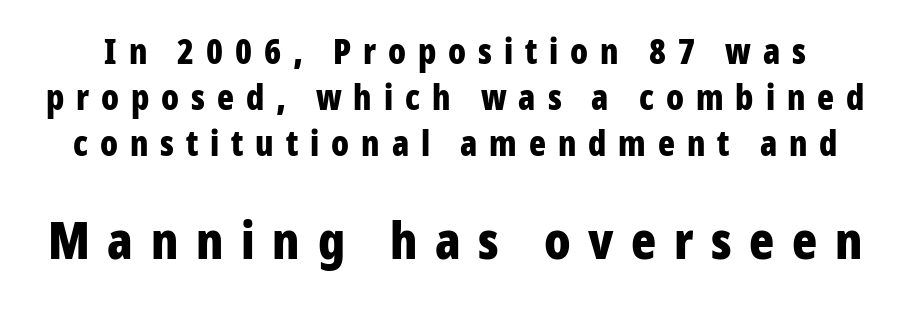
{"serif": "no", "italic": "no", "bold": "yes", "weight": "bold", "width": "condensed", "stroke_contrast": "low", "x_height": "medium", "monospaced": "no", "underline": "no", "line_spacing": "normal", "line_spacing_ratio": 1.32, "letter_spacing": "wide", "letter_spacing_em": 0.34, "larger_block": "second", "size_ratio": 1.49, "glyph_px": 52}
